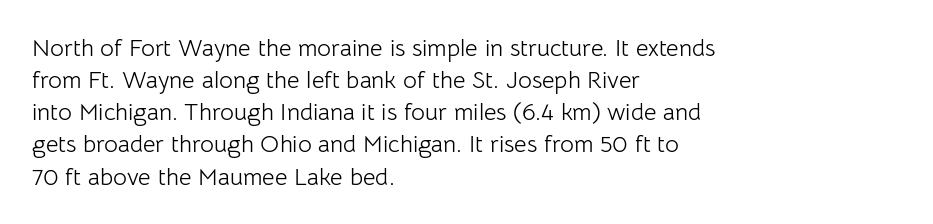
The image shows 24 px text type, upright; set left-aligned, normal line spacing (1.34x), normal letter spacing, not underlined.
